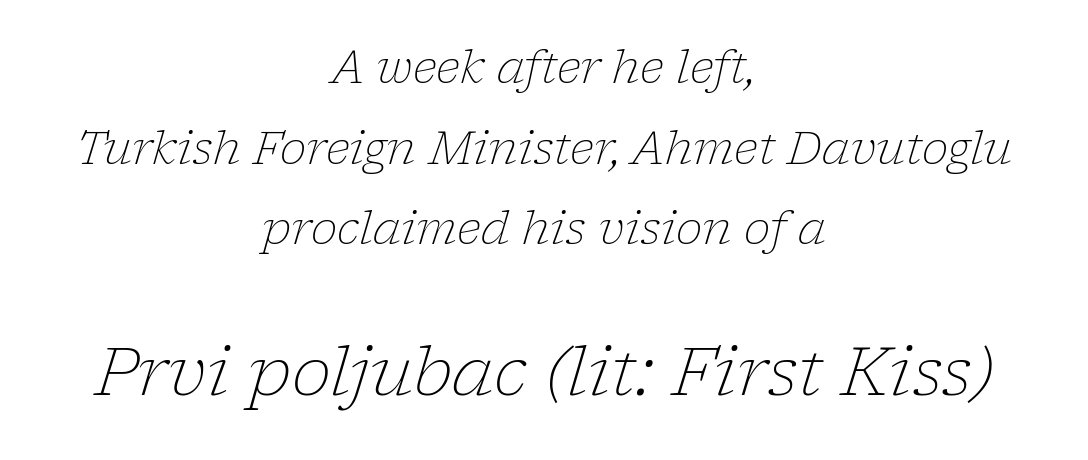
Q: Is the text bold? A: No.
Q: Is the text italic (slanted)? A: Yes, it leans right by about 17 degrees.
Q: Is the typeface a serif or a sans-serif typeface? A: Serif.
Q: Is the text underlined? A: No.
Q: How is the paragraph aligned? A: Centered.
Q: Is the spacing between letters normal or unusually wide? A: Normal.
Q: Which block of text is set in a larger size, the first (top) or the second (bottom)? A: The second (bottom) one.
Q: Width (condensed, normal, or wide)? A: Normal.
Q: Stroke contrast? A: Low.
Q: x-height? A: Medium.
Q: Monospaced? A: No.
